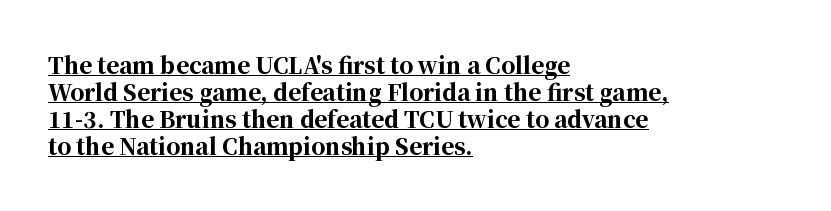
Weight: bold. This is underlined copy, the kind a proofreader might mark for attention. Short note: letters normally spaced. The paragraph shown leans on its left margin.
